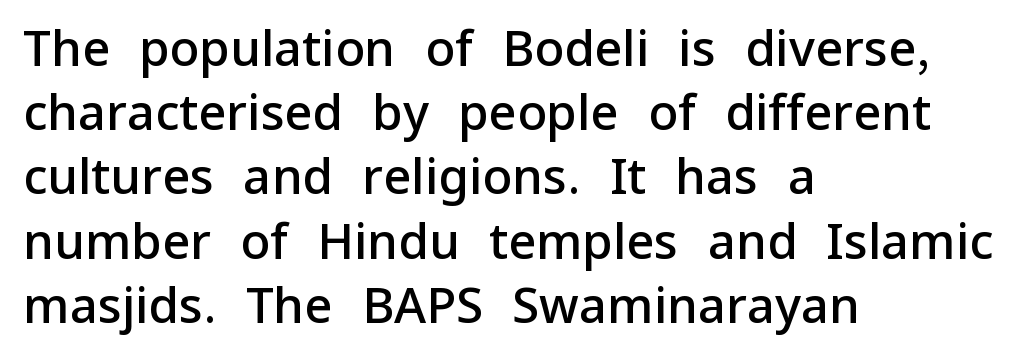
The space beneath each line is pristine and unruled. Horizontal alignment here is leftward, the default for most running prose. Proportional: the letters do not fall into vertical columns. The typesetting leans somewhat heavy: a semibold. Ascenders rise straight up at ninety degrees.
